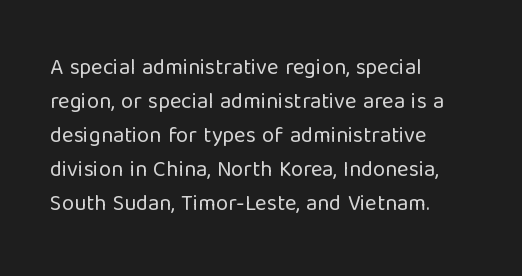
{"italic": "no", "bold": "no", "underline": "no", "align": "left", "line_spacing": "normal", "line_spacing_ratio": 1.55, "letter_spacing": "normal", "letter_spacing_em": 0.0, "glyph_px": 22}
